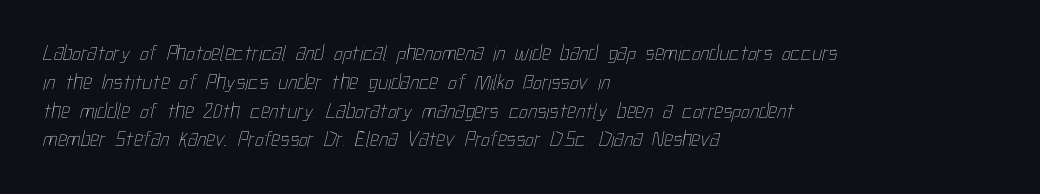
Normally led — the rows are evenly, conventionally spaced. Standard letterfit; no display-style spreading of the glyphs. Underline: absent. Short and long lines alike share a common starting point at left.
